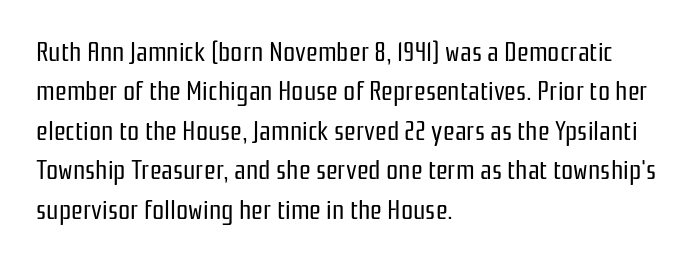
The image shows 27 px text type, upright; set left-aligned, normal line spacing (1.46x), normal letter spacing, not underlined.
